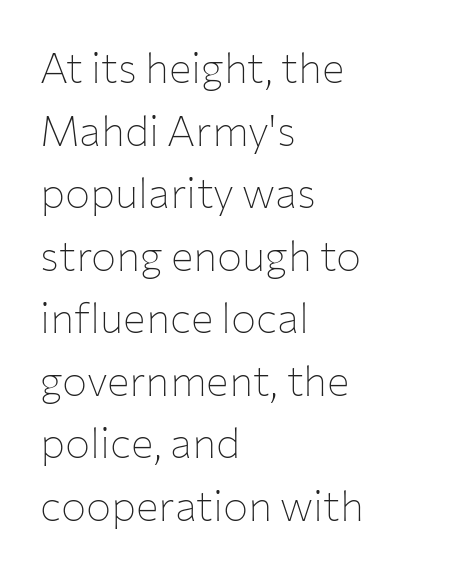
The image shows 42 px thin sans-serif type, upright; set left-aligned, normal line spacing (1.49x), normal letter spacing, not underlined; low stroke contrast and a medium x-height.
